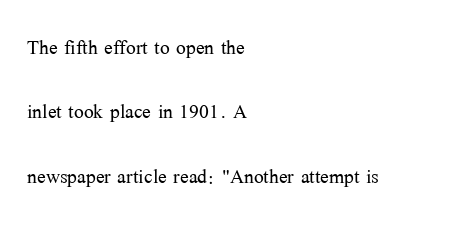
Q: Is the text bold? A: No.
Q: Is the text italic (slanted)? A: No, it is upright.
Q: Is the text underlined? A: No.
Q: How is the paragraph aligned? A: Left-aligned.
Q: Is the spacing between letters normal or unusually wide? A: Normal.
Q: Is the spacing between lines tight, normal or loose? A: Loose.
